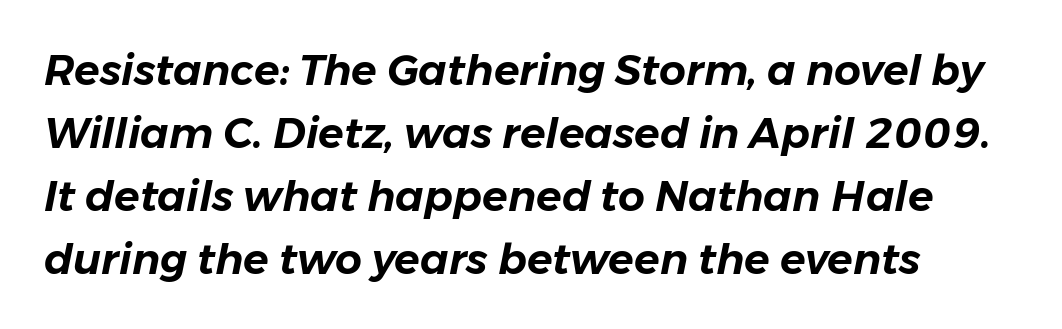
Q: Is the text italic (slanted)? A: Yes, it leans right by about 11 degrees.
Q: Is the text underlined? A: No.
Q: How is the paragraph aligned? A: Left-aligned.
Q: Is the spacing between letters normal or unusually wide? A: Normal.
Q: Is the spacing between lines tight, normal or loose? A: Normal.
Q: Width (condensed, normal, or wide)? A: Normal.
Q: Stroke contrast? A: Low.
Q: x-height? A: Medium.
Q: Monospaced? A: No.
